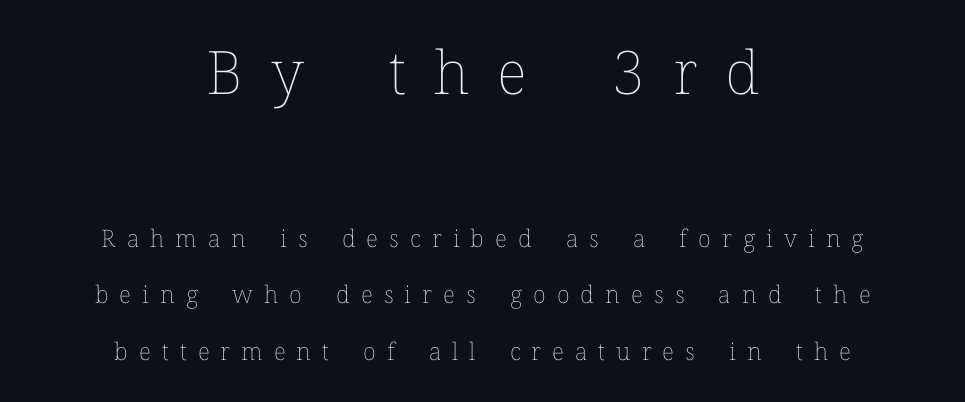
{"italic": "no", "bold": "no", "weight": "thin", "width": "normal", "stroke_contrast": "low", "x_height": "medium", "monospaced": "no", "underline": "no", "align": "center", "line_spacing": "loose", "line_spacing_ratio": 2.35, "letter_spacing": "wide", "letter_spacing_em": 0.46, "larger_block": "first", "size_ratio": 2.5, "glyph_px": 60}
